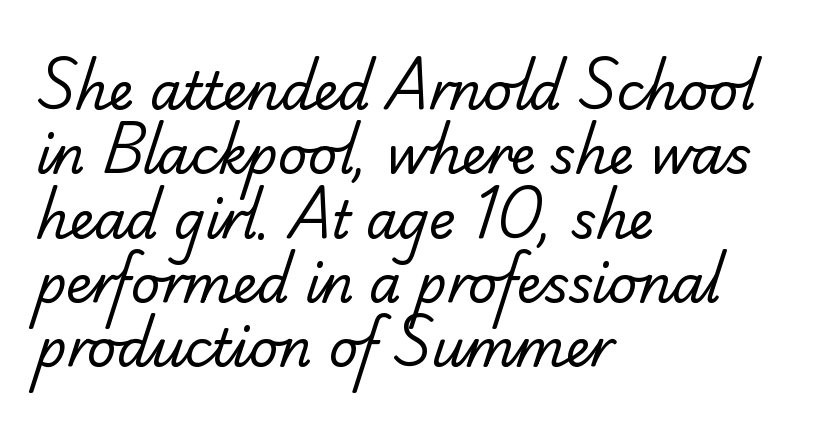
The image shows 51 px regular-weight serif type; set left-aligned, normal line spacing (1.26x), normal letter spacing, not underlined; low stroke contrast and a small x-height.
